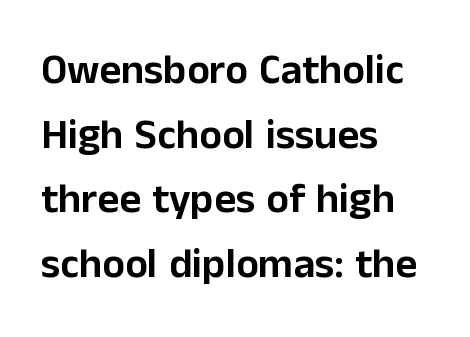
{"serif": "no", "italic": "no", "width": "normal", "stroke_contrast": "low", "x_height": "medium", "monospaced": "no", "underline": "no", "align": "left", "line_spacing": "normal", "line_spacing_ratio": 1.54, "letter_spacing": "normal", "letter_spacing_em": 0.0, "glyph_px": 42}
